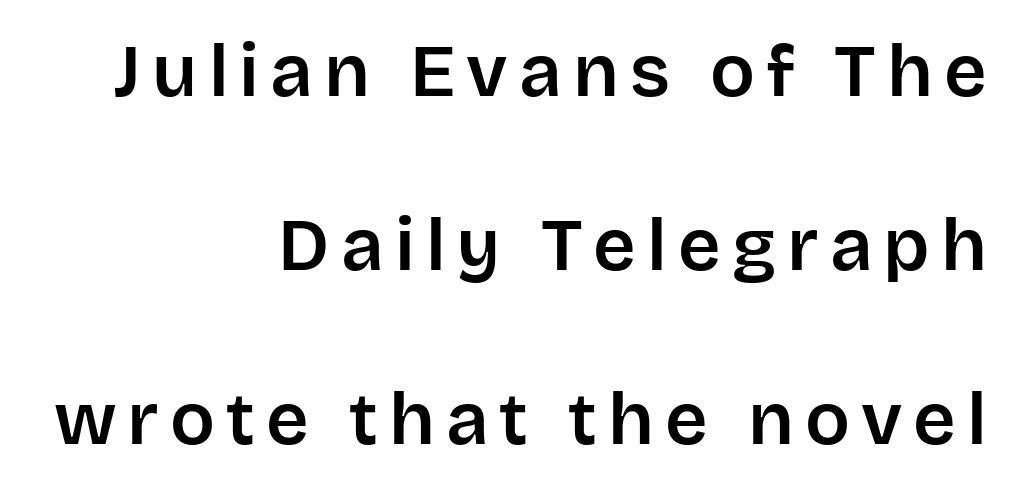
{"serif": "no", "italic": "no", "width": "normal", "stroke_contrast": "low", "x_height": "large", "monospaced": "no", "underline": "no", "align": "right", "line_spacing": "loose", "line_spacing_ratio": 2.35, "glyph_px": 74}
